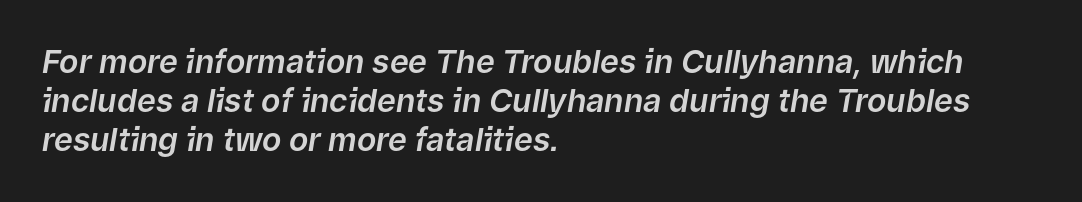
The image shows 32 px text type, italic (leaning right); set left-aligned, line spacing 1.22x, normal letter spacing, not underlined; low stroke contrast and a medium x-height.
